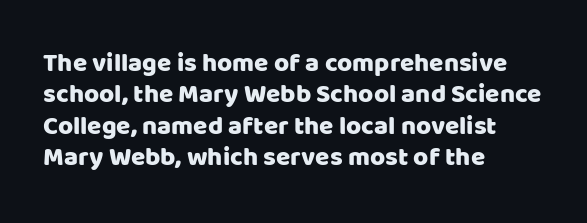
Q: Is the text italic (slanted)? A: No, it is upright.
Q: Is the text underlined? A: No.
Q: How is the paragraph aligned? A: Left-aligned.
Q: Is the spacing between letters normal or unusually wide? A: Normal.
